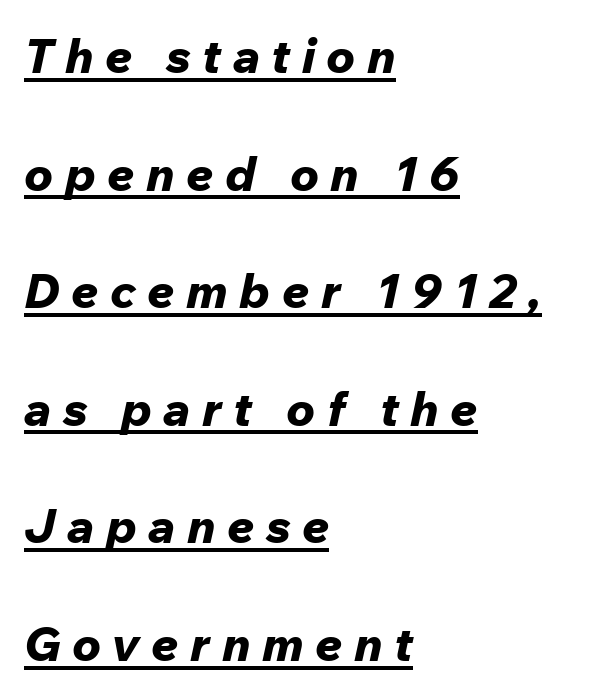
Does the weight exceed regular? Yes, all the way to bold. Beneath each row of characters lies a ruled line. The letters are slanted; this is an italic face. Each letter keeps its own natural width here, so spacing adapts to shape. If you measured baseline to baseline, you'd find a long distance.
